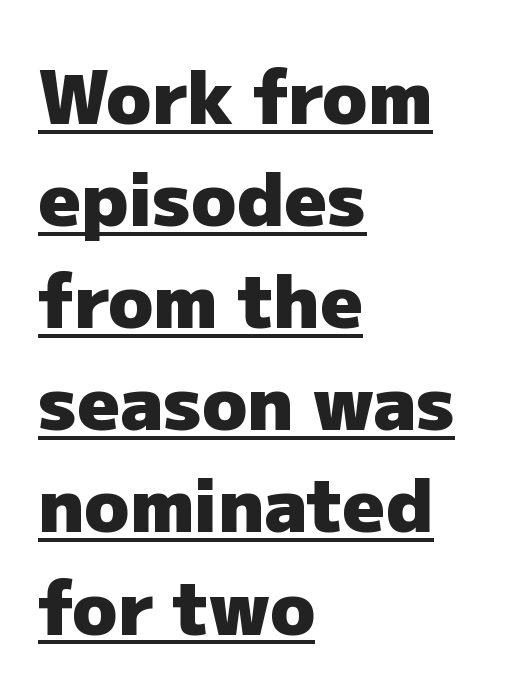
Q: Is the text bold? A: Yes.
Q: Is the text italic (slanted)? A: No, it is upright.
Q: Is the typeface a serif or a sans-serif typeface? A: Sans-serif.
Q: Is the text underlined? A: Yes.
Q: How is the paragraph aligned? A: Left-aligned.
Q: Is the spacing between letters normal or unusually wide? A: Normal.
Q: Is the spacing between lines tight, normal or loose? A: Normal.
Q: Width (condensed, normal, or wide)? A: Normal.
Q: Stroke contrast? A: Low.
Q: x-height? A: Medium.
Q: Monospaced? A: No.
